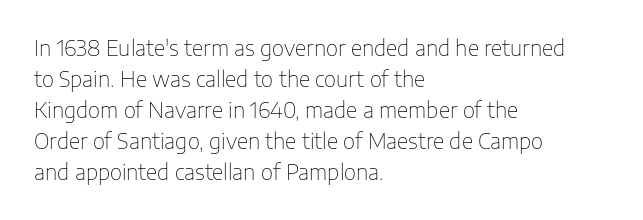
The image shows 21 px text type, upright; set left-aligned, normal line spacing (1.48x), normal letter spacing, not underlined.
